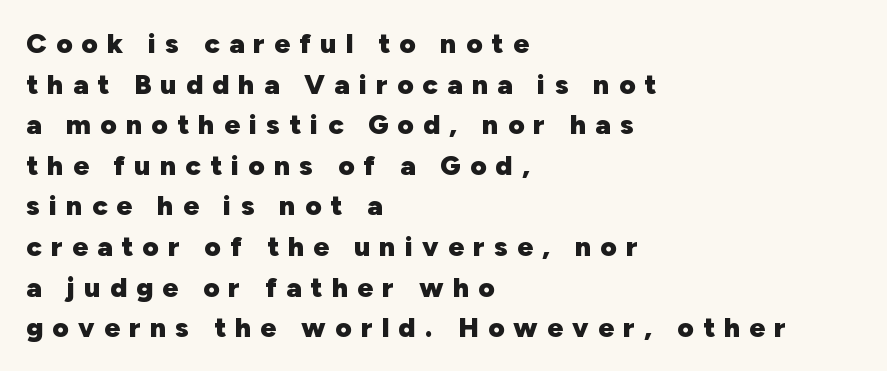
{"serif": "no", "italic": "no", "bold": "yes", "weight": "heavy", "width": "normal", "stroke_contrast": "low", "x_height": "medium", "monospaced": "no", "underline": "no", "align": "left", "line_spacing": "normal", "line_spacing_ratio": 1.45, "letter_spacing": "wide", "letter_spacing_em": 0.33, "glyph_px": 28}
